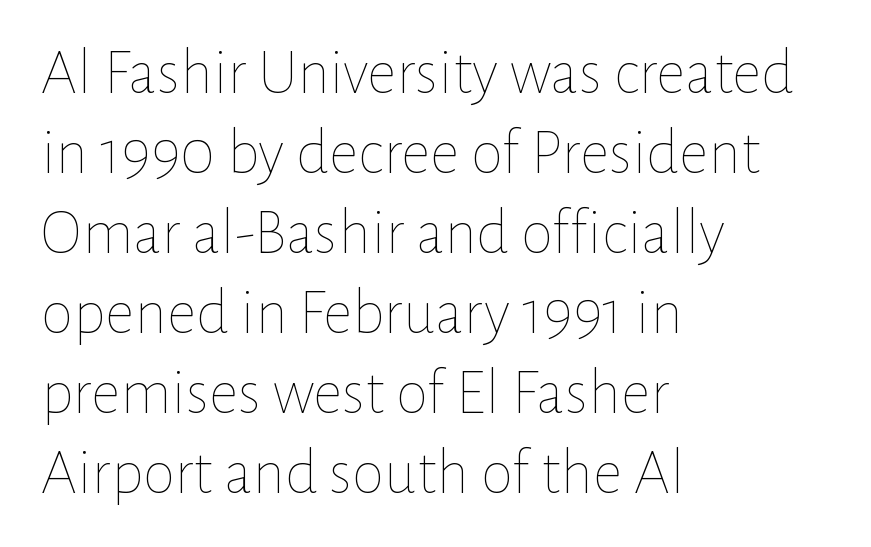
{"italic": "no", "bold": "no", "weight": "thin", "width": "normal", "stroke_contrast": "low", "x_height": "medium", "monospaced": "no", "underline": "no", "align": "left", "line_spacing_ratio": 1.23, "letter_spacing": "normal", "letter_spacing_em": 0.0, "glyph_px": 65}
